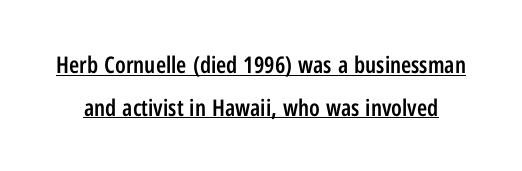
The rendered words wear a rule along their underside. The letters are semibold — heavier than regular but short of a full bold. The letters stand upright; this is a roman face. Does extra space separate the letters? No, they use regular spacing.
